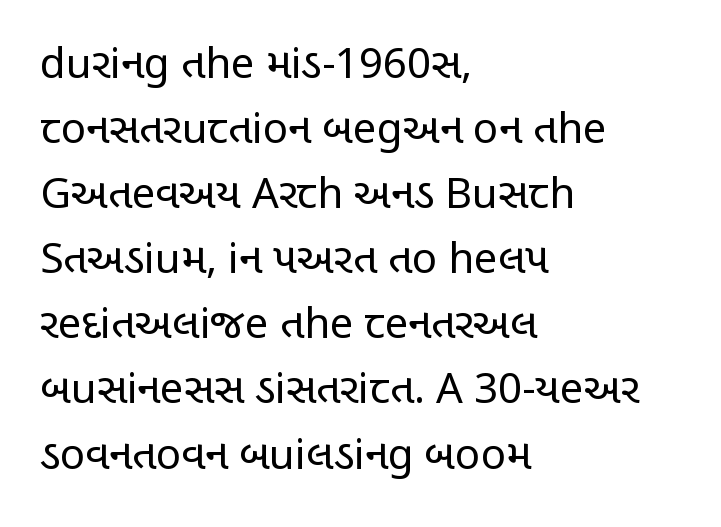
{"serif": "no", "italic": "no", "bold": "no", "weight": "regular", "width": "condensed", "stroke_contrast": "low", "x_height": "large", "monospaced": "no", "underline": "no", "align": "left", "line_spacing": "normal", "line_spacing_ratio": 1.55, "letter_spacing": "normal", "letter_spacing_em": 0.0, "glyph_px": 42}
